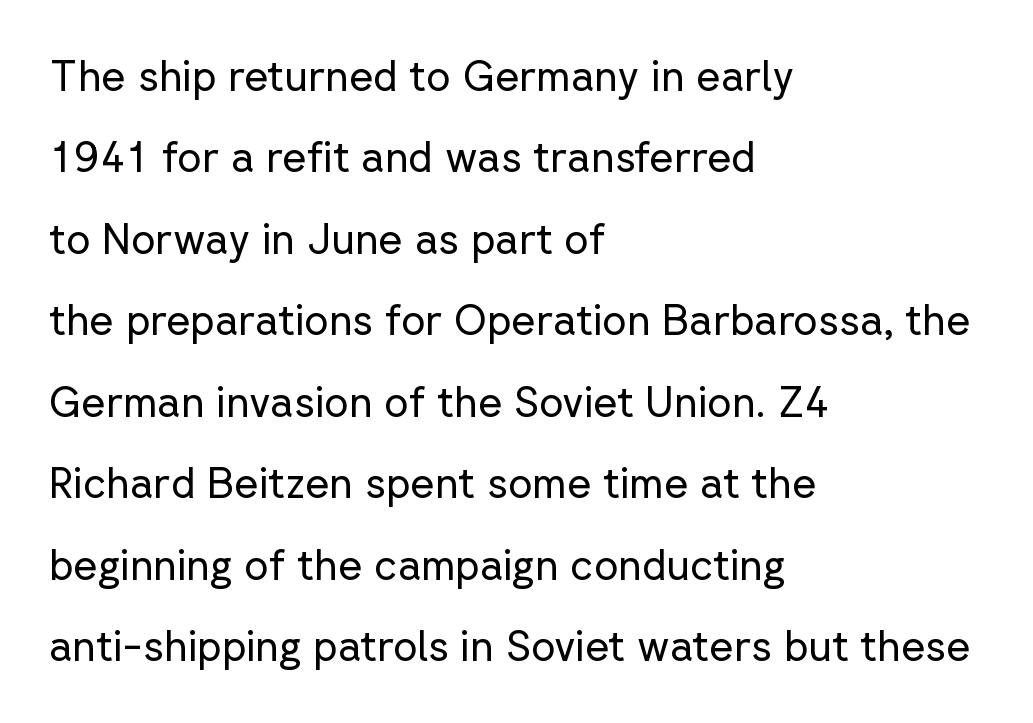
The image shows 42 px regular-weight sans-serif type, upright; set left-aligned, loose line spacing (1.94x), normal letter spacing, not underlined; low stroke contrast and a medium x-height.
